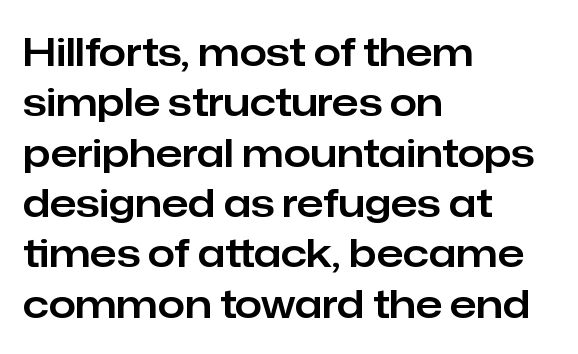
Q: Is the text italic (slanted)? A: No, it is upright.
Q: Is the typeface a serif or a sans-serif typeface? A: Sans-serif.
Q: Is the text underlined? A: No.
Q: How is the paragraph aligned? A: Left-aligned.
Q: Is the spacing between letters normal or unusually wide? A: Normal.
Q: Is the spacing between lines tight, normal or loose? A: Normal.
Q: Width (condensed, normal, or wide)? A: Normal.
Q: Stroke contrast? A: Low.
Q: x-height? A: Medium.
Q: Monospaced? A: No.
